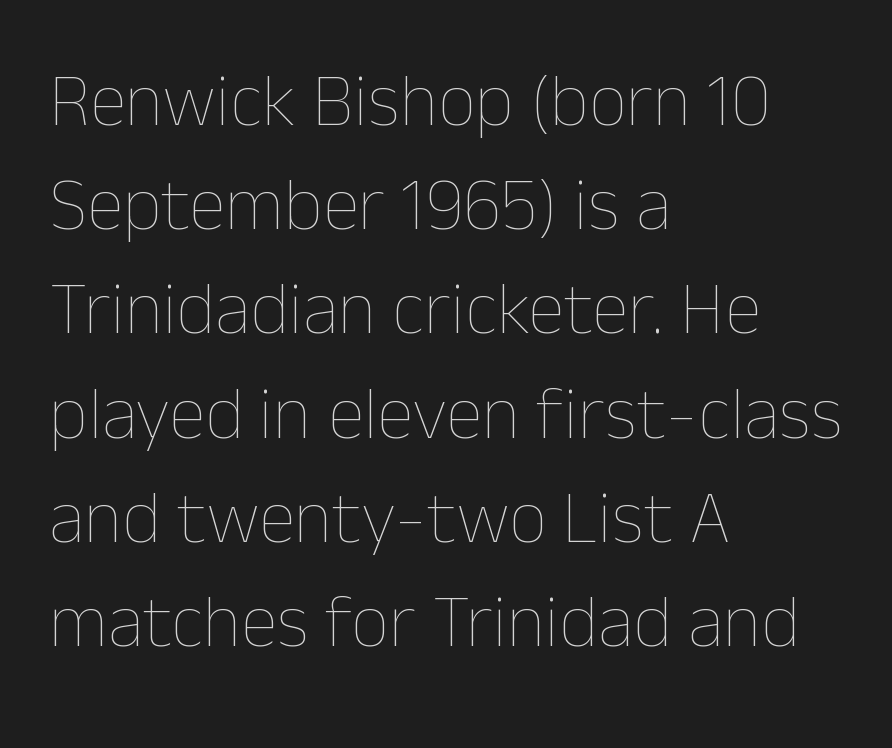
{"italic": "no", "bold": "no", "weight": "thin", "width": "normal", "stroke_contrast": "low", "x_height": "medium", "monospaced": "no", "underline": "no", "align": "left", "line_spacing": "normal", "line_spacing_ratio": 1.39, "letter_spacing": "normal", "letter_spacing_em": 0.0, "glyph_px": 75}
